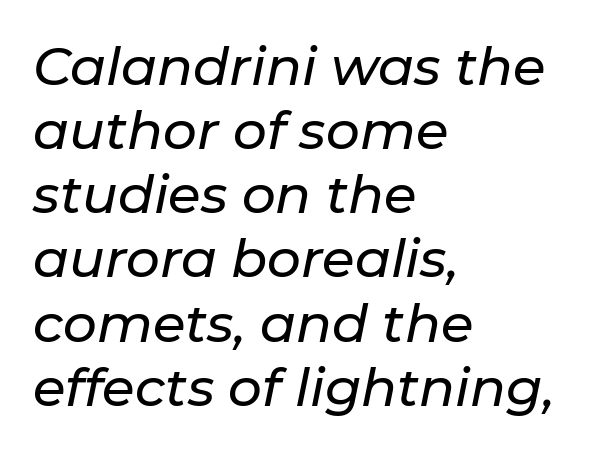
The image shows 53 px text type, italic (leaning right); set left-aligned, line spacing 1.21x, normal letter spacing, not underlined; low stroke contrast and a medium x-height.
